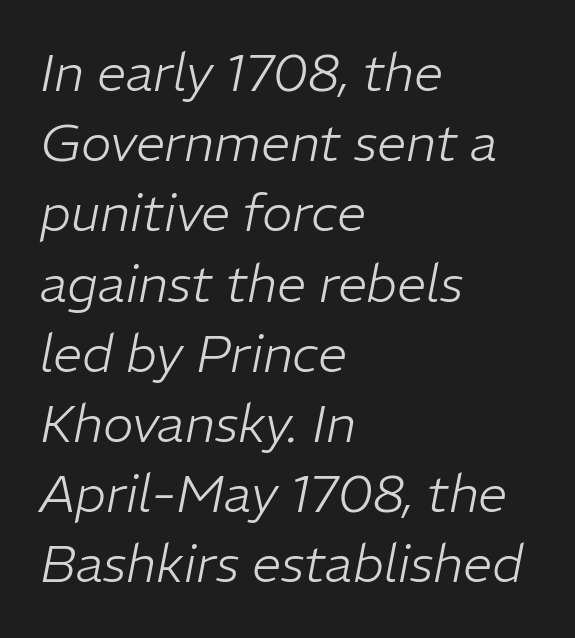
The rag falls on the right side of this text block. Spacing verdict: proportional, widths tailored to each character. The specimen omits any rule beneath the text block's lines. Does the leading feel generous? No, just average.
